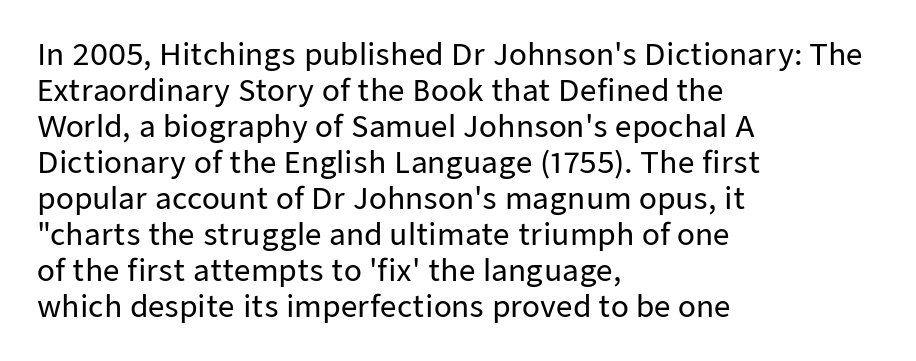
The image shows 29 px sans-serif type, upright; set left-aligned, line spacing 1.24x, normal letter spacing, not underlined; low stroke contrast and a medium x-height.
